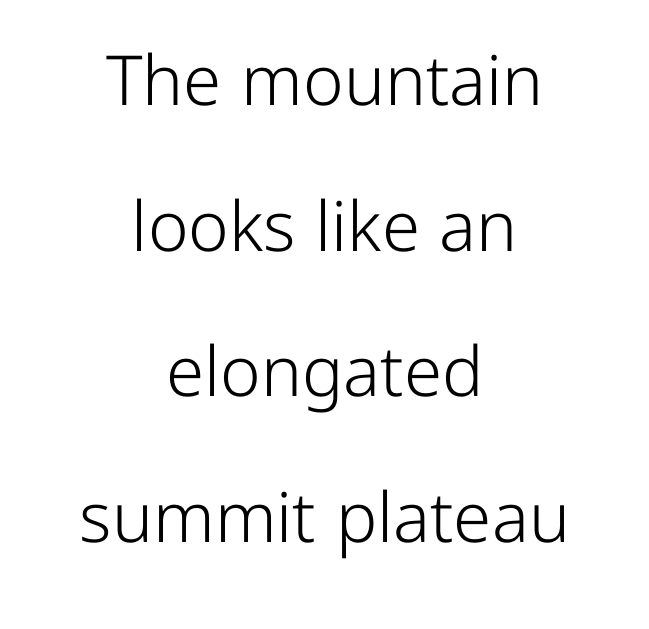
The image shows 69 px light sans-serif type, upright; set centered, loose line spacing (2.11x), normal letter spacing, not underlined; low stroke contrast and a medium x-height.
